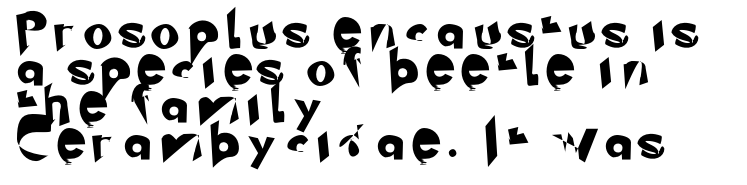
Q: Is the typeface a serif or a sans-serif typeface? A: Sans-serif.
Q: Is the text underlined? A: No.
Q: How is the paragraph aligned? A: Left-aligned.
Q: Is the spacing between letters normal or unusually wide? A: Unusually wide.
Q: Is the spacing between lines tight, normal or loose? A: Tight.
Q: Width (condensed, normal, or wide)? A: Normal.
Q: Stroke contrast? A: Low.
Q: x-height? A: Small.
Q: Monospaced? A: No.
